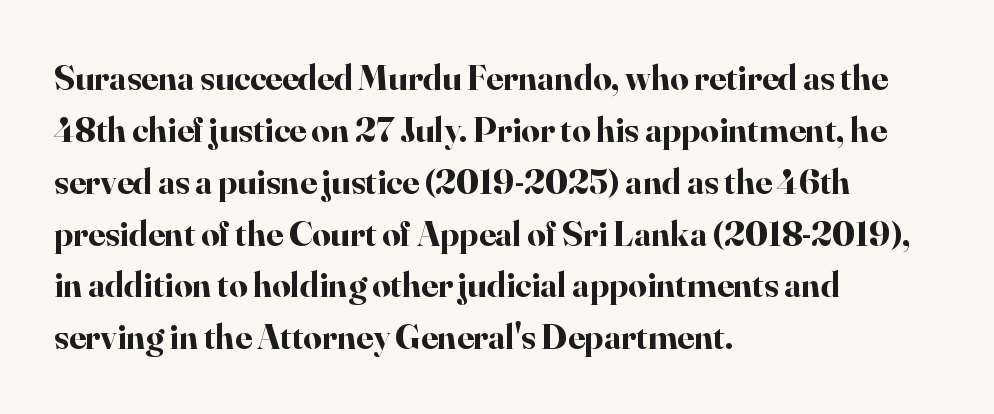
Q: Is the text bold? A: Yes.
Q: Is the text italic (slanted)? A: No, it is upright.
Q: Is the typeface a serif or a sans-serif typeface? A: Serif.
Q: Is the text underlined? A: No.
Q: How is the paragraph aligned? A: Left-aligned.
Q: Is the spacing between letters normal or unusually wide? A: Normal.
Q: Is the spacing between lines tight, normal or loose? A: Normal.
Q: Width (condensed, normal, or wide)? A: Normal.
Q: Stroke contrast? A: High.
Q: x-height? A: Small.
Q: Monospaced? A: No.
